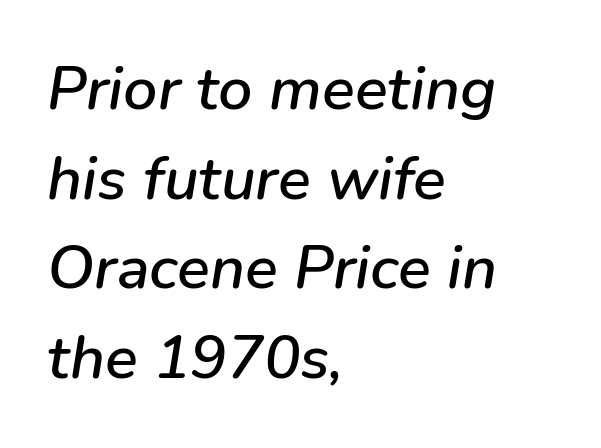
Q: Is the text italic (slanted)? A: Yes, it leans right by about 9 degrees.
Q: Is the text underlined? A: No.
Q: How is the paragraph aligned? A: Left-aligned.
Q: Is the spacing between letters normal or unusually wide? A: Normal.
Q: Is the spacing between lines tight, normal or loose? A: Normal.
Q: Width (condensed, normal, or wide)? A: Normal.
Q: Stroke contrast? A: Low.
Q: x-height? A: Medium.
Q: Monospaced? A: No.
